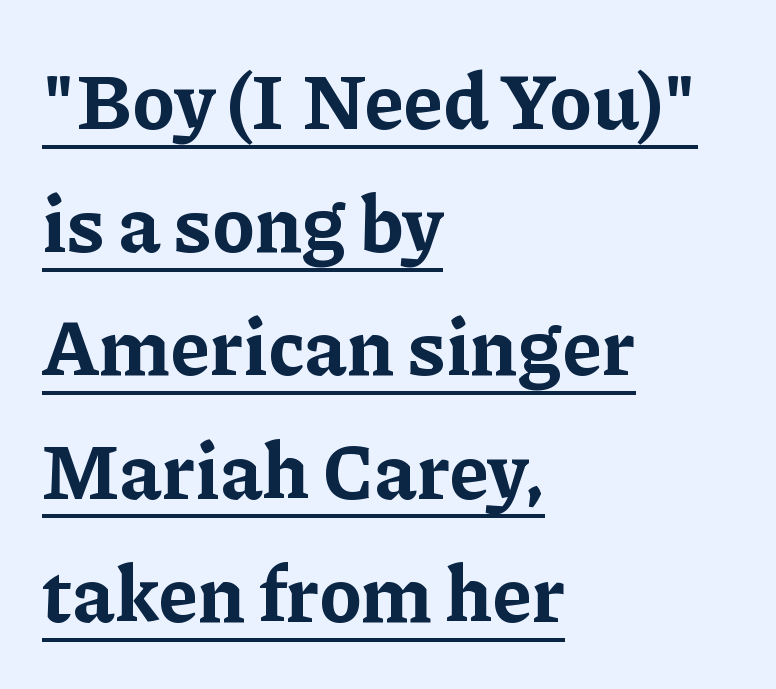
Q: Is the text bold? A: Yes.
Q: Is the text italic (slanted)? A: No, it is upright.
Q: Is the typeface a serif or a sans-serif typeface? A: Serif.
Q: Is the text underlined? A: Yes.
Q: How is the paragraph aligned? A: Left-aligned.
Q: Is the spacing between letters normal or unusually wide? A: Normal.
Q: Is the spacing between lines tight, normal or loose? A: Normal.
Q: Width (condensed, normal, or wide)? A: Normal.
Q: Stroke contrast? A: Low.
Q: x-height? A: Medium.
Q: Monospaced? A: No.
